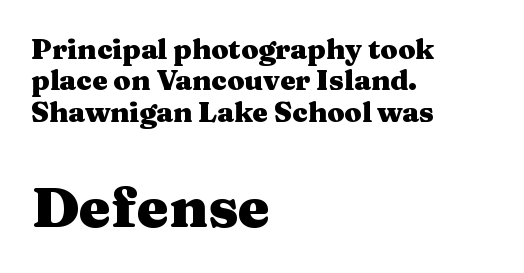
{"serif": "yes", "italic": "no", "bold": "yes", "weight": "heavy", "width": "wide", "stroke_contrast": "medium", "x_height": "medium", "monospaced": "no", "underline": "no", "align": "left", "line_spacing": "tight", "line_spacing_ratio": 1.12, "letter_spacing": "normal", "letter_spacing_em": 0.0, "larger_block": "second", "size_ratio": 2.04, "glyph_px": 57}
